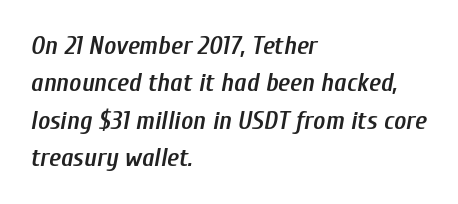
The image shows 26 px text type, italic (leaning right); set left-aligned, normal line spacing (1.44x), normal letter spacing, not underlined.
